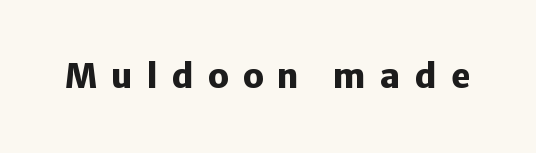
Only glyphs here, with clear space below each row. The face used here is proportionally spaced, like ordinary book or web type. The letterforms stand isolated, each surrounded by extra space. Strong, thick strokes mark this as bold type. The letters carry no serifs — their stems end cleanly without finishing strokes. Tall strokes in this sample are plumb rather than angled.
